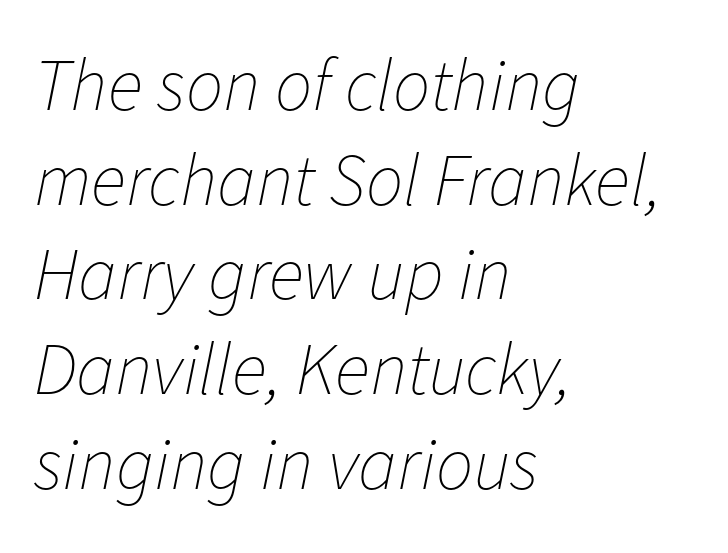
{"italic": "yes", "lean": "right", "slant_degrees": 11, "bold": "no", "weight": "thin", "width": "normal", "stroke_contrast": "low", "x_height": "medium", "monospaced": "no", "underline": "no", "align": "left", "line_spacing": "normal", "line_spacing_ratio": 1.28, "letter_spacing": "normal", "letter_spacing_em": 0.0, "glyph_px": 74}
